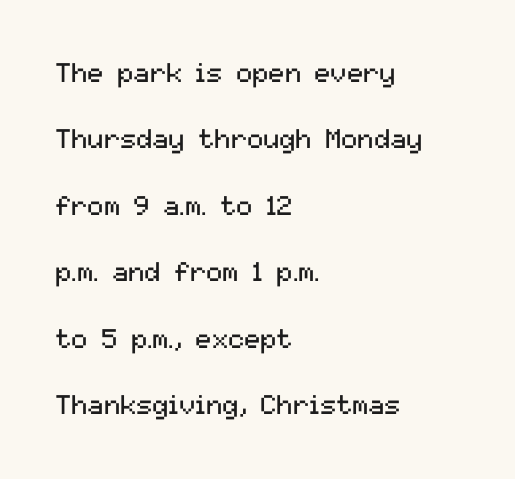
The image shows 27 px text type, upright; set left-aligned, loose line spacing (2.46x), normal letter spacing, not underlined.
